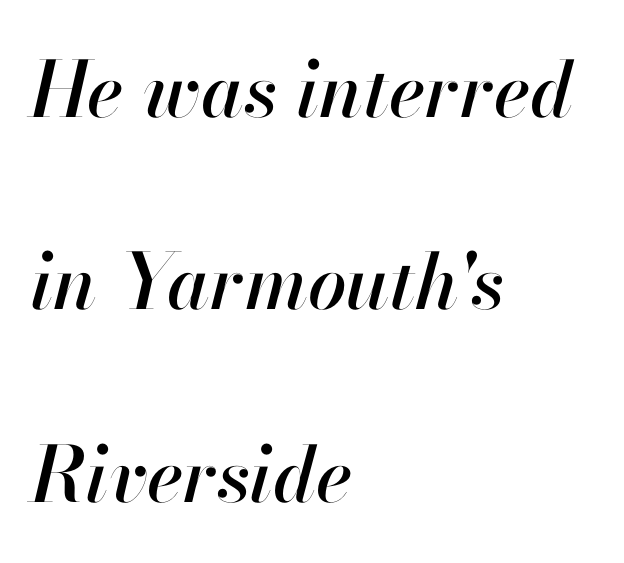
Compared with a centered layout, this one pins lines to the left instead. Compared with typical paragraphs, the rows here are farther apart. An italicized treatment has been applied to the whole sample. The space beneath each line is pristine and unruled.
